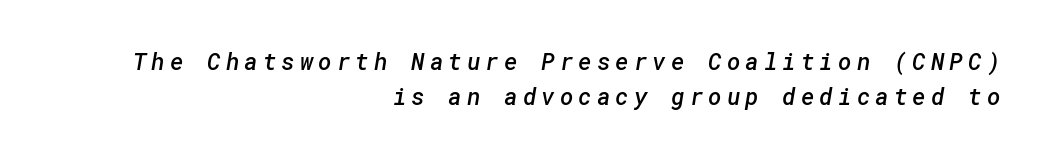
Characters follow at a spacing far wider than the type designer built in. Regarding leading, the lines here are spaced in the standard way. Strokes here are thickened, but only to semibold level. The typesetter chose a ragged-left arrangement here. Only glyphs here, with clear space below each row.
